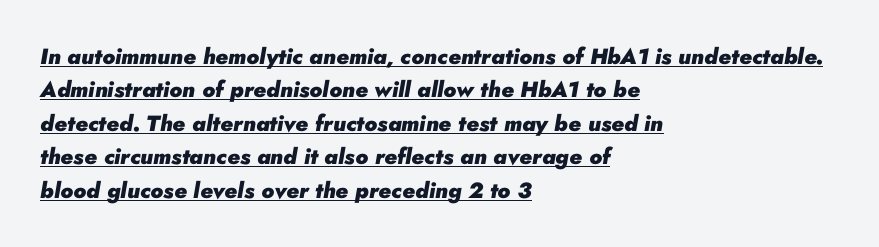
Q: Is the text bold? A: Yes.
Q: Is the text italic (slanted)? A: Yes, it leans right by about 10 degrees.
Q: Is the text underlined? A: Yes.
Q: How is the paragraph aligned? A: Left-aligned.
Q: Is the spacing between letters normal or unusually wide? A: Normal.
Q: Is the spacing between lines tight, normal or loose? A: Normal.
